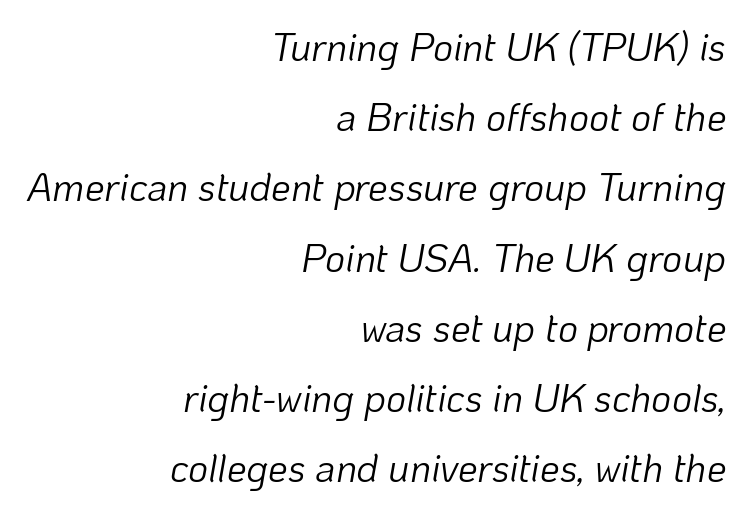
{"italic": "yes", "lean": "right", "slant_degrees": 10, "bold": "no", "weight": "light", "width": "normal", "stroke_contrast": "low", "x_height": "medium", "monospaced": "no", "underline": "no", "align": "right", "line_spacing_ratio": 1.8, "letter_spacing": "normal", "letter_spacing_em": 0.0, "glyph_px": 39}
